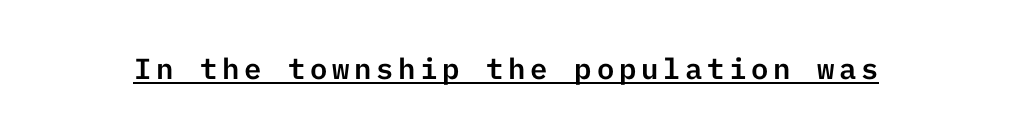
Q: Is the text italic (slanted)? A: No, it is upright.
Q: Is the typeface a serif or a sans-serif typeface? A: Sans-serif.
Q: Is the text underlined? A: Yes.
Q: Width (condensed, normal, or wide)? A: Normal.
Q: Stroke contrast? A: Low.
Q: x-height? A: Medium.
